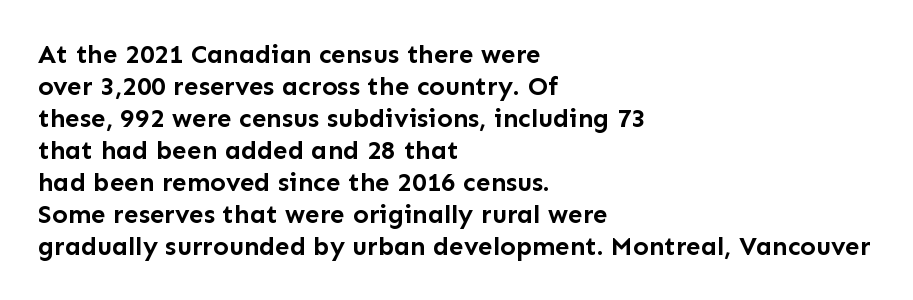
The image shows 26 px bold type, upright; set left-aligned, line spacing 1.23x, normal letter spacing, not underlined.
